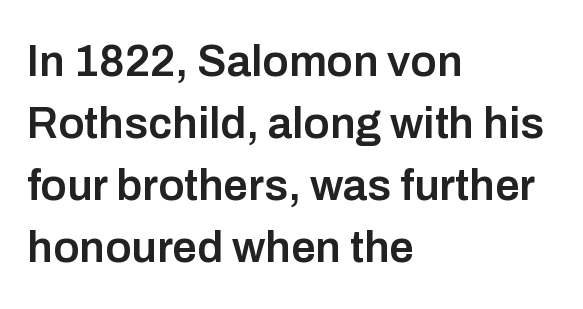
{"serif": "no", "italic": "no", "bold": "semi", "weight": "semibold", "width": "normal", "stroke_contrast": "low", "x_height": "medium", "monospaced": "no", "underline": "no", "align": "left", "line_spacing": "normal", "line_spacing_ratio": 1.41, "letter_spacing": "normal", "letter_spacing_em": 0.0, "glyph_px": 44}
